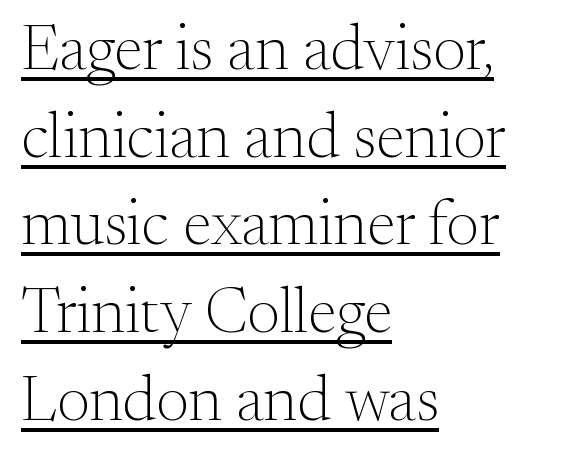
{"serif": "yes", "italic": "no", "bold": "no", "weight": "light", "width": "normal", "stroke_contrast": "medium", "x_height": "small", "monospaced": "no", "underline": "yes", "align": "left", "line_spacing": "normal", "line_spacing_ratio": 1.37, "letter_spacing": "normal", "letter_spacing_em": 0.0, "glyph_px": 64}
